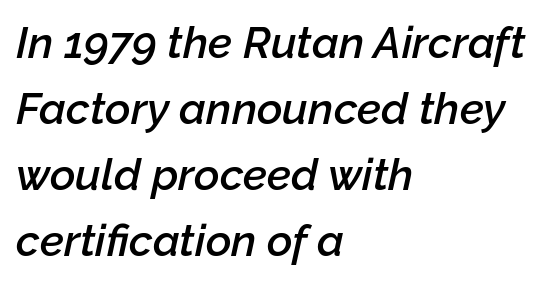
The vertical gap from one line to the next is medium. Here the designer chose a conventional face with non-uniform glyph widths. The sample has been set in demibold, a notch under bold. The line texture is even and compact thanks to regular tracking. All the whitespace from short lines collects on the right.
